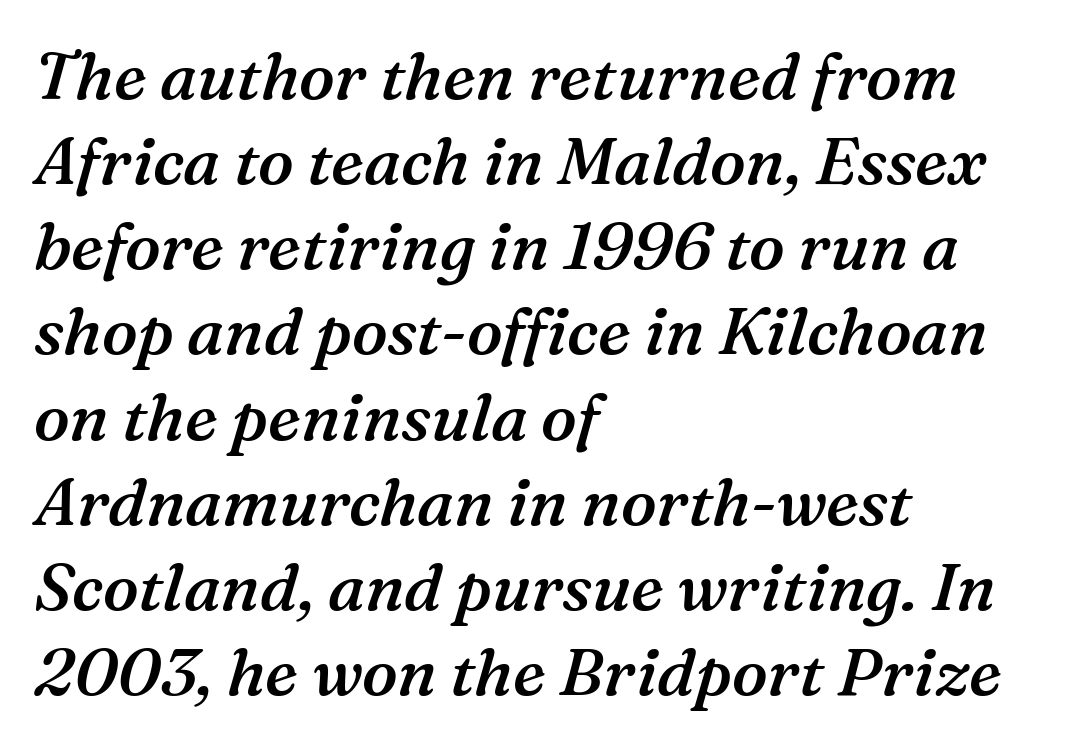
Q: Is the text bold? A: Semi-bold.
Q: Is the text italic (slanted)? A: Yes, it leans right by about 16 degrees.
Q: Is the typeface a serif or a sans-serif typeface? A: Serif.
Q: Is the text underlined? A: No.
Q: How is the paragraph aligned? A: Left-aligned.
Q: Is the spacing between letters normal or unusually wide? A: Normal.
Q: Is the spacing between lines tight, normal or loose? A: Normal.
Q: Width (condensed, normal, or wide)? A: Normal.
Q: Stroke contrast? A: Medium.
Q: x-height? A: Medium.
Q: Monospaced? A: No.
